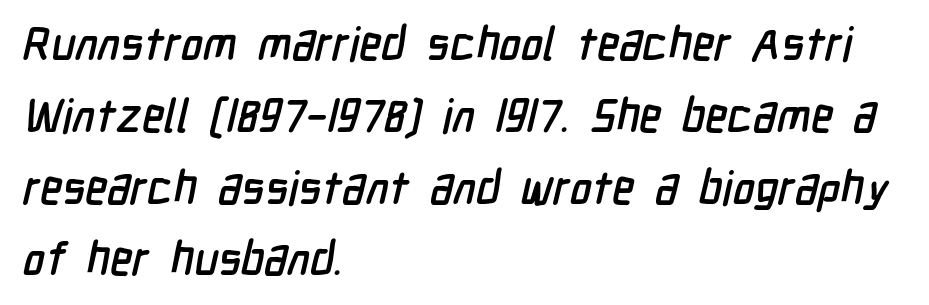
{"serif": "no", "width": "condensed", "stroke_contrast": "low", "x_height": "medium", "monospaced": "no", "underline": "no", "align": "left", "line_spacing": "normal", "line_spacing_ratio": 1.56, "letter_spacing": "normal", "letter_spacing_em": 0.0, "glyph_px": 46}
